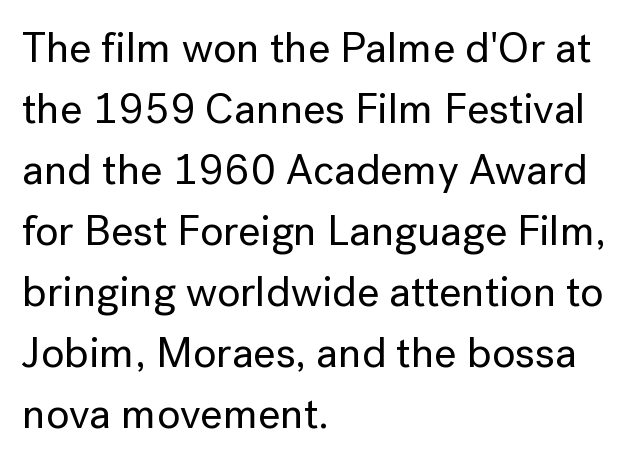
Which margin do the lines hug? The left one — the right edge is uneven. Notice how the stems are strictly vertical — no italics here. Note the varied advance widths — an 'i' is clearly narrower than an 'm'. Anything drawn beneath the words? Only blank space. Nope, no serifs anywhere on these letters.
